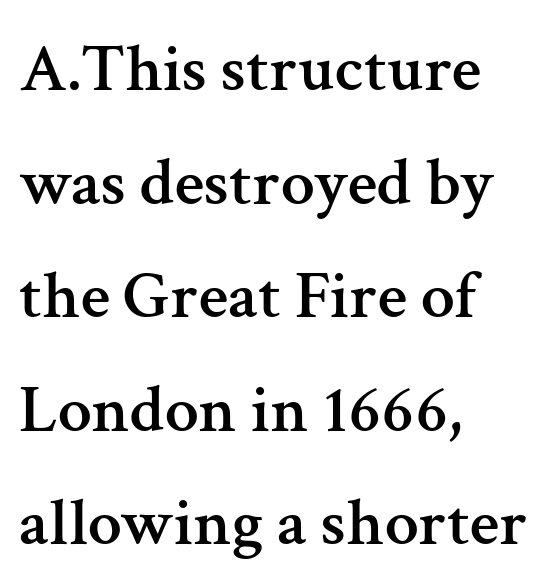
This sample uses an upright cut, with every glyph sitting square on the baseline. In CSS terms this would be text-align: left. In terms of letterspacing, this is plain default setting. Decoration check: the copy has no underline. The letters advance in unequal steps, a hallmark of proportional type. This sample uses a serif face.
